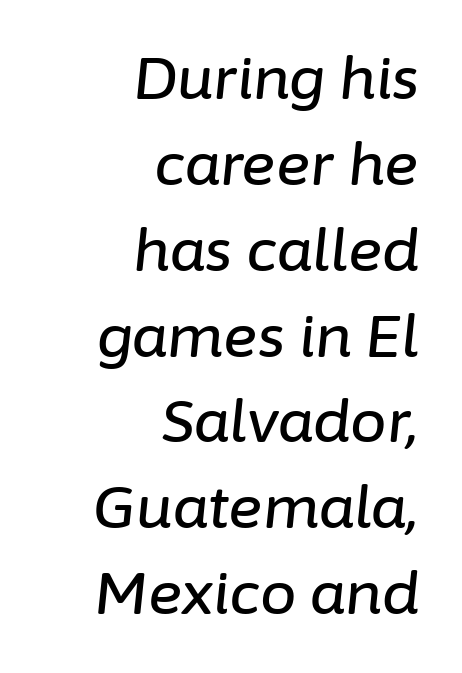
The image shows 58 px text type, italic (leaning right); set right-aligned, normal line spacing (1.48x), normal letter spacing, not underlined; low stroke contrast and a medium x-height.
